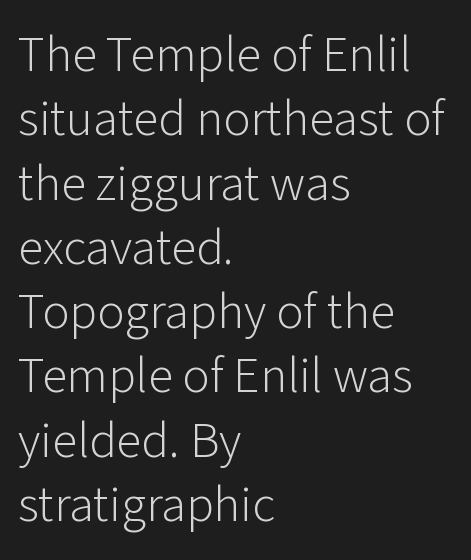
{"serif": "no", "italic": "no", "bold": "no", "weight": "light", "width": "normal", "stroke_contrast": "low", "x_height": "medium", "monospaced": "no", "underline": "no", "align": "left", "line_spacing": "normal", "line_spacing_ratio": 1.26, "letter_spacing": "normal", "letter_spacing_em": 0.0, "glyph_px": 51}
